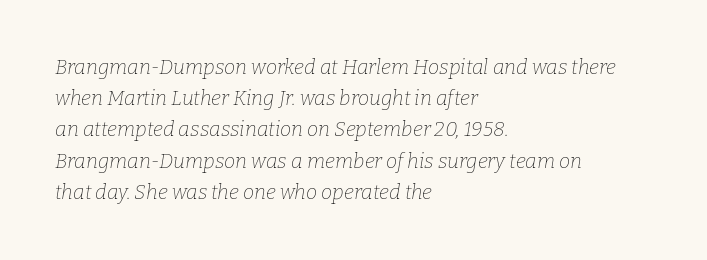
{"italic": "yes", "lean": "right", "slant_degrees": 9, "bold": "no", "underline": "no", "align": "left", "line_spacing": "normal", "line_spacing_ratio": 1.56, "letter_spacing": "normal", "letter_spacing_em": 0.0, "glyph_px": 20}
